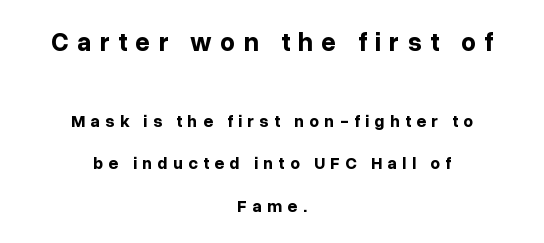
The image shows 26 px bold type, upright; set centered, loose line spacing (2.48x), unusually wide letter spacing (+0.32 em), not underlined; the first (top) block is 1.53x larger.
